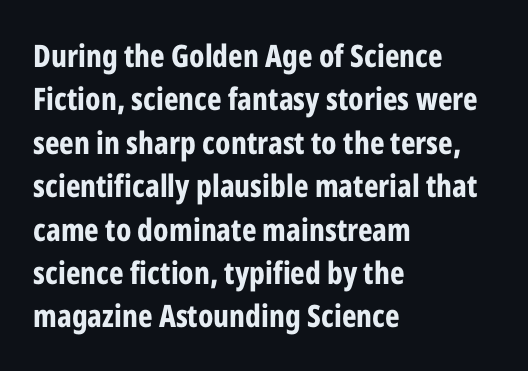
{"serif": "no", "italic": "no", "bold": "yes", "weight": "bold", "width": "condensed", "stroke_contrast": "low", "x_height": "medium", "monospaced": "no", "underline": "no", "align": "left", "line_spacing": "normal", "line_spacing_ratio": 1.4, "letter_spacing": "normal", "letter_spacing_em": 0.0, "glyph_px": 31}
